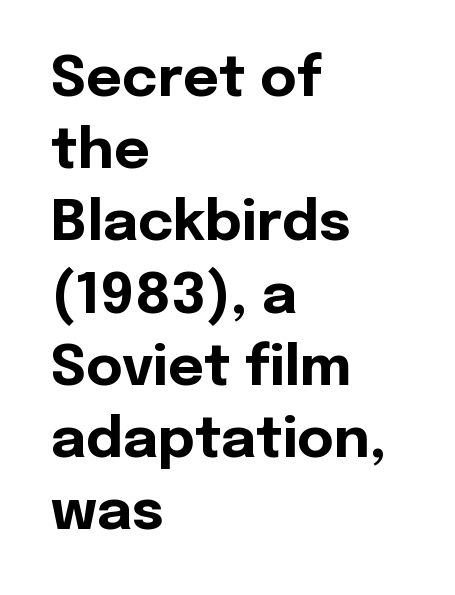
Weight: bold. Quick note: interline space is typical. The gaps between neighbouring characters are ordinary and unremarkable. The typesetter chose a ragged-right arrangement here.
